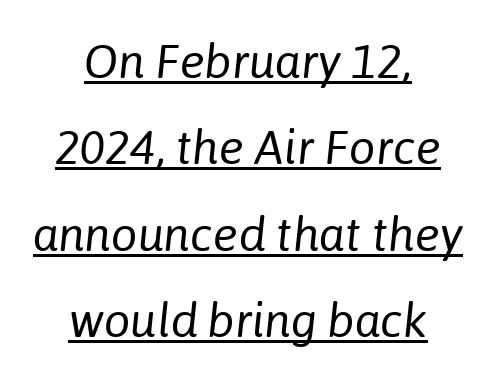
The image shows 47 px regular-weight type, italic (leaning right); set centered, line spacing 1.84x, normal letter spacing, underlined; low stroke contrast and a medium x-height.
